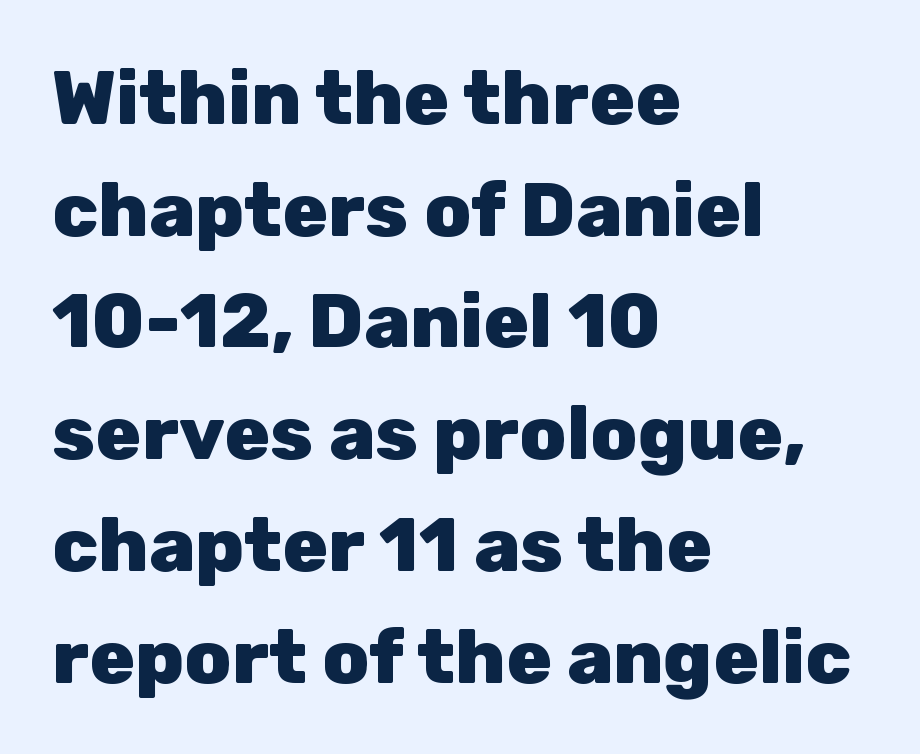
{"serif": "no", "italic": "no", "bold": "yes", "weight": "heavy", "width": "normal", "stroke_contrast": "low", "x_height": "medium", "monospaced": "no", "underline": "no", "align": "left", "line_spacing": "normal", "line_spacing_ratio": 1.47, "letter_spacing": "normal", "letter_spacing_em": 0.0, "glyph_px": 76}
